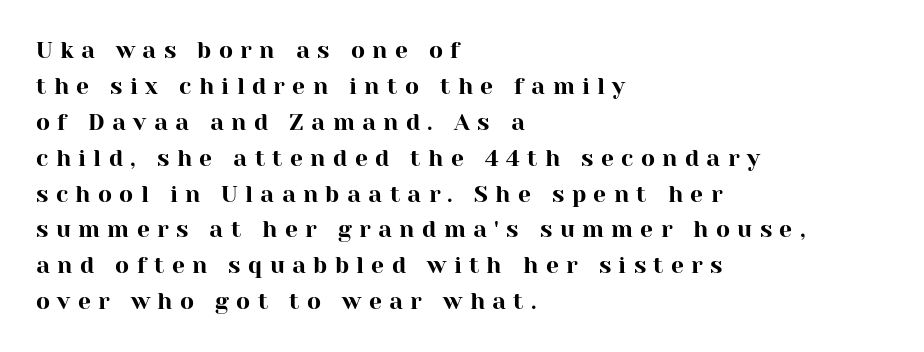
Q: Is the text italic (slanted)? A: No, it is upright.
Q: Is the text underlined? A: No.
Q: How is the paragraph aligned? A: Left-aligned.
Q: Is the spacing between letters normal or unusually wide? A: Unusually wide.
Q: Is the spacing between lines tight, normal or loose? A: Normal.
